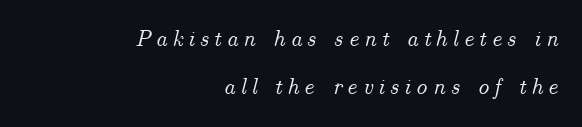
The image shows 23 px text type, italic (leaning right); set right-aligned, loose line spacing (2.08x), unusually wide letter spacing (+0.21 em), not underlined.
